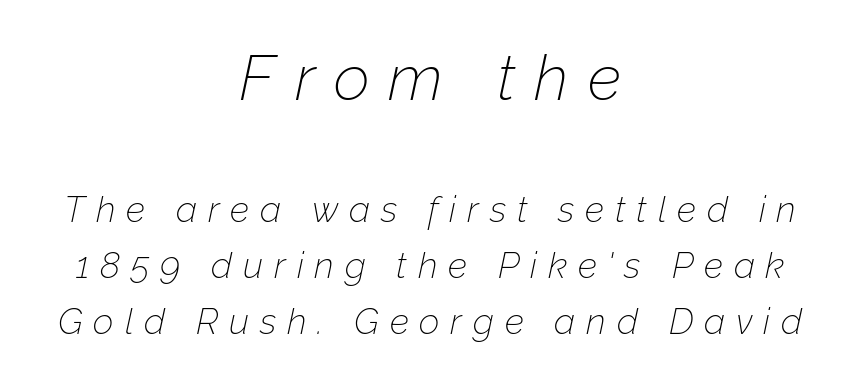
The image shows 63 px thin type, italic (leaning right); set centered, normal line spacing (1.55x), unusually wide letter spacing (+0.3 em), not underlined; the first (top) block is 1.75x larger; low stroke contrast and a medium x-height.
